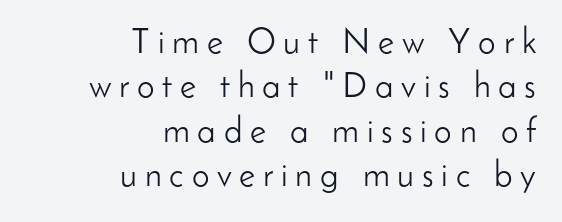
Q: Is the text bold? A: No.
Q: Is the text italic (slanted)? A: No, it is upright.
Q: Is the typeface a serif or a sans-serif typeface? A: Sans-serif.
Q: Is the text underlined? A: No.
Q: How is the paragraph aligned? A: Right-aligned.
Q: Is the spacing between letters normal or unusually wide? A: Unusually wide.
Q: Is the spacing between lines tight, normal or loose? A: Normal.
Q: Width (condensed, normal, or wide)? A: Normal.
Q: Stroke contrast? A: Low.
Q: x-height? A: Small.
Q: Monospaced? A: No.
